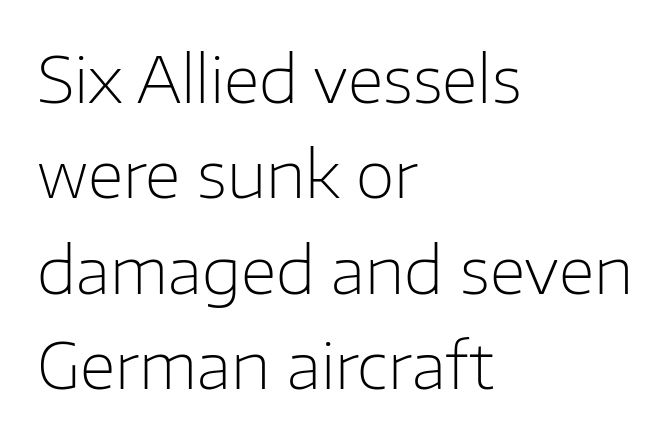
The image shows 64 px light sans-serif type, upright; set left-aligned, normal line spacing (1.49x), normal letter spacing, not underlined; low stroke contrast and a medium x-height.
